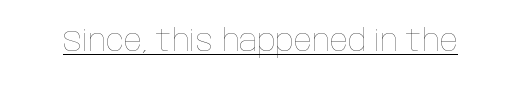
Spacing verdict: proportional, widths tailored to each character. Vertical stems look standard width or narrower in stroke. Nobody touched the tracking dial on this one. A baseline rule has been typeset under these characters. The typography opts for an upright posture over an oblique one.
